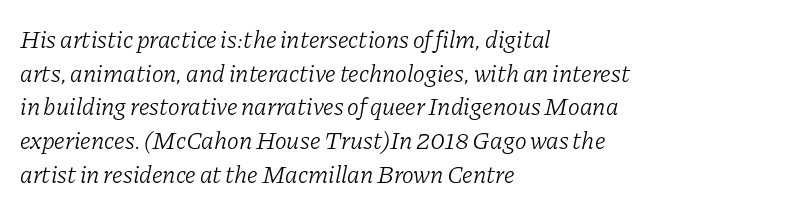
The image shows 25 px text type, italic (leaning right); set left-aligned, normal line spacing (1.35x), normal letter spacing, not underlined.
